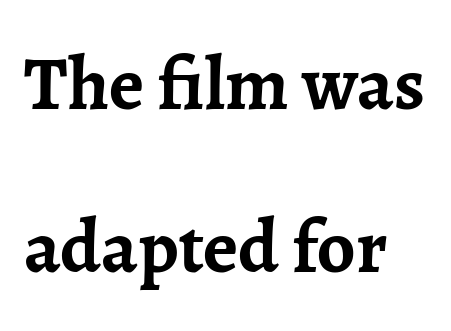
{"serif": "yes", "italic": "no", "bold": "yes", "weight": "semibold", "width": "normal", "stroke_contrast": "low", "x_height": "medium", "monospaced": "no", "underline": "no", "line_spacing": "loose", "line_spacing_ratio": 2.15, "letter_spacing": "normal", "letter_spacing_em": 0.0, "glyph_px": 76}
